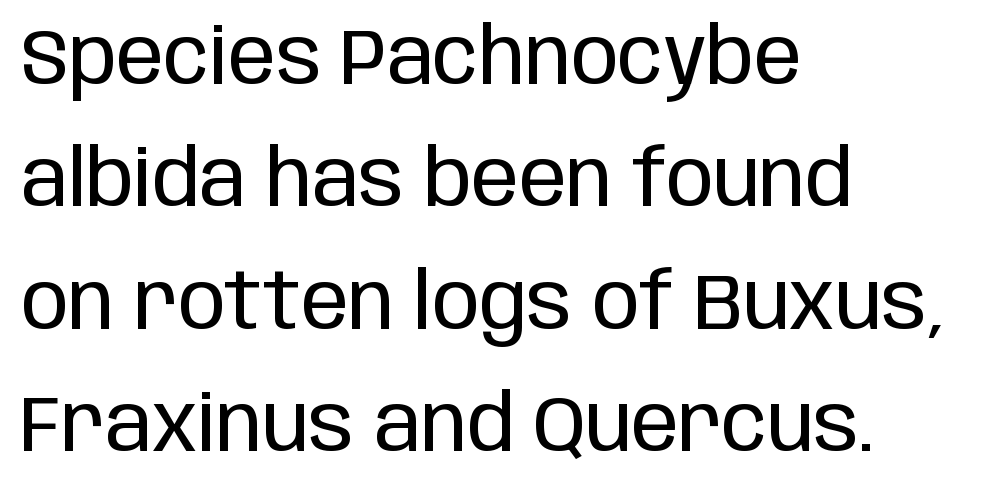
This rendering features lettering with no underline. Does the lettering tilt? It doesn't — this is upright. Heft: none added — not bold. Horizontal bands of white between lines are of average thickness.
